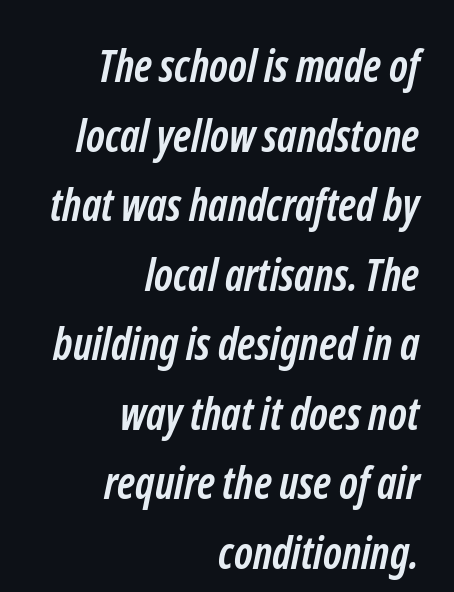
The image shows 44 px semibold, condensed sans-serif type; set right-aligned, normal line spacing (1.58x), normal letter spacing, not underlined; low stroke contrast and a medium x-height.
